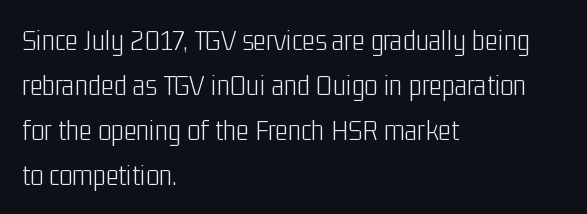
The image shows 31 px light, condensed sans-serif type, upright; set left-aligned, normal line spacing (1.45x), normal letter spacing, not underlined; low stroke contrast and a medium x-height.
